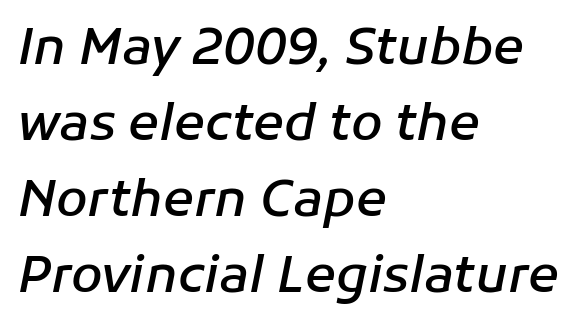
Q: Is the text bold? A: Semi-bold.
Q: Is the text italic (slanted)? A: Yes, it leans right by about 11 degrees.
Q: Is the text underlined? A: No.
Q: How is the paragraph aligned? A: Left-aligned.
Q: Is the spacing between letters normal or unusually wide? A: Normal.
Q: Is the spacing between lines tight, normal or loose? A: Normal.
Q: Width (condensed, normal, or wide)? A: Normal.
Q: Stroke contrast? A: Low.
Q: x-height? A: Medium.
Q: Monospaced? A: No.
